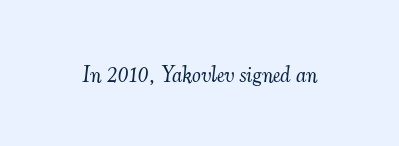
Quick note: italic. The strip under each line holds only bare page. Heft: none added — not bold. Does extra space separate the letters? No, they use regular spacing.
